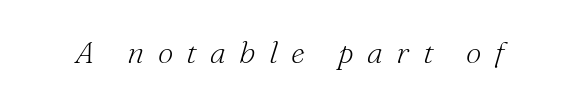
Q: Is the text bold? A: No.
Q: Is the text italic (slanted)? A: Yes, it leans right by about 16 degrees.
Q: Is the typeface a serif or a sans-serif typeface? A: Serif.
Q: Is the text underlined? A: No.
Q: Is the spacing between letters normal or unusually wide? A: Unusually wide.
Q: Width (condensed, normal, or wide)? A: Normal.
Q: Stroke contrast? A: Medium.
Q: x-height? A: Small.
Q: Monospaced? A: No.
